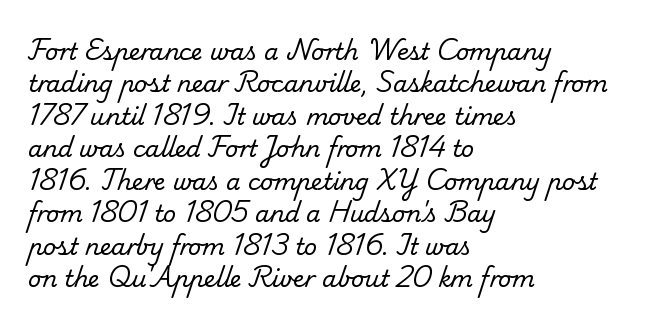
Q: Is the text bold? A: No.
Q: Is the text underlined? A: No.
Q: How is the paragraph aligned? A: Left-aligned.
Q: Is the spacing between letters normal or unusually wide? A: Normal.
Q: Is the spacing between lines tight, normal or loose? A: Normal.
